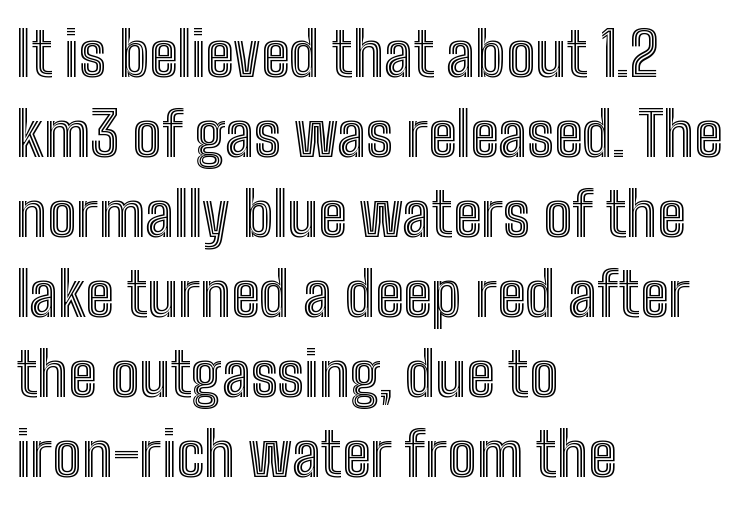
Tracking value appears to be zero — textbook default spacing. The rag falls on the right side of this text block. Interline gaps are of average width in this sample. Beneath every word, the page is bare. Designer's note — italics off, roman on.
